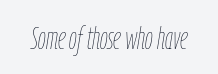
The font is comparable to plain body text, perhaps lighter. Varying glyph widths throughout — classic text-font behaviour. In terms of letterspacing, this is plain default setting. Lines of text with bare space underneath. Observe the lean: these are italic letterforms.
